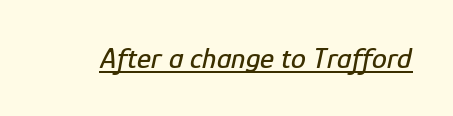
{"italic": "yes", "lean": "right", "slant_degrees": 12, "width": "condensed", "stroke_contrast": "low", "x_height": "medium", "monospaced": "no", "underline": "yes", "letter_spacing": "normal", "letter_spacing_em": 0.0, "glyph_px": 30}
